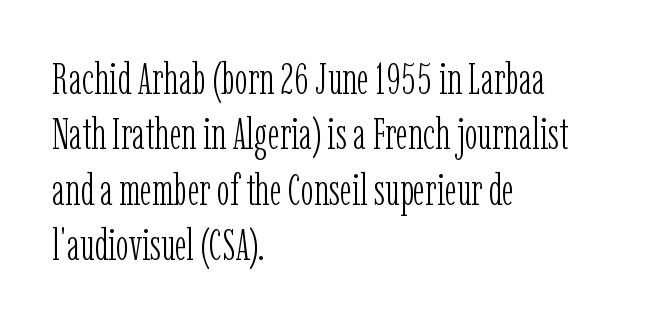
Q: Is the text bold? A: No.
Q: Is the text italic (slanted)? A: No, it is upright.
Q: Is the typeface a serif or a sans-serif typeface? A: Serif.
Q: Is the text underlined? A: No.
Q: How is the paragraph aligned? A: Left-aligned.
Q: Is the spacing between letters normal or unusually wide? A: Normal.
Q: Is the spacing between lines tight, normal or loose? A: Normal.
Q: Width (condensed, normal, or wide)? A: Condensed.
Q: Stroke contrast? A: Low.
Q: x-height? A: Medium.
Q: Monospaced? A: No.
